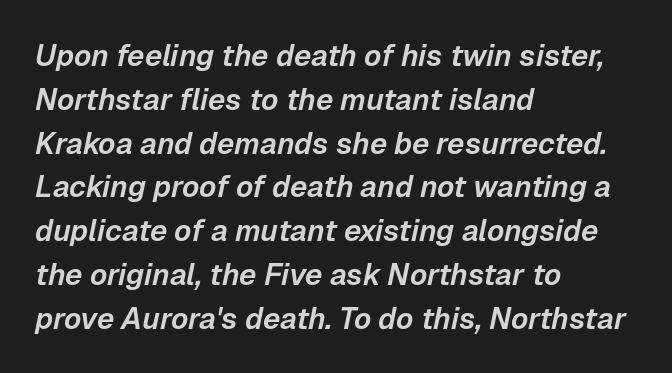
{"italic": "yes", "lean": "right", "slant_degrees": 12, "width": "normal", "stroke_contrast": "low", "x_height": "medium", "monospaced": "no", "underline": "no", "align": "left", "line_spacing": "normal", "line_spacing_ratio": 1.46, "letter_spacing": "normal", "letter_spacing_em": 0.0, "glyph_px": 30}
